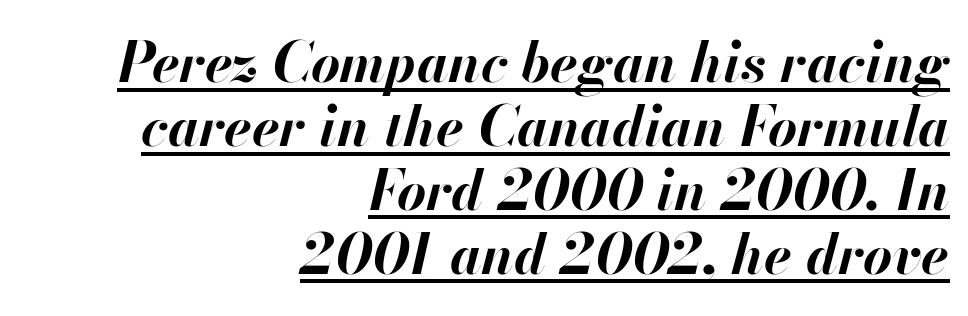
The image shows 56 px bold type, italic (leaning right); set right-aligned, tight line spacing (1.14x), normal letter spacing, underlined; high stroke contrast and a small x-height.
